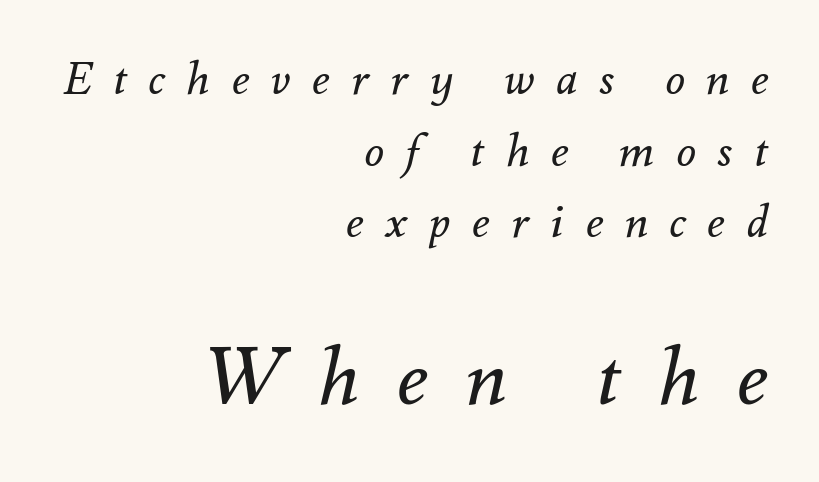
The image shows 79 px regular-weight type, italic (leaning right); set right-aligned, normal line spacing (1.59x), unusually wide letter spacing (+0.48 em), not underlined; the second (bottom) block is 1.76x larger; medium stroke contrast and a small x-height.
